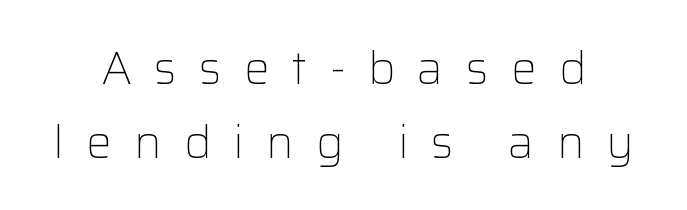
How would I describe the line gaps? Plain and ordinary. You could not count columns in this text — the font is proportionally spaced. Letter spacing: wide. Tall strokes in this sample are plumb rather than angled. This is sans-serif lettering, the kind often seen on screens and signage.
